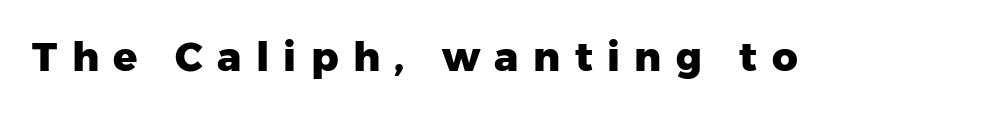
The image shows 40 px heavy sans-serif type, upright; set unusually wide letter spacing (+0.36 em), not underlined; low stroke contrast and a medium x-height.
